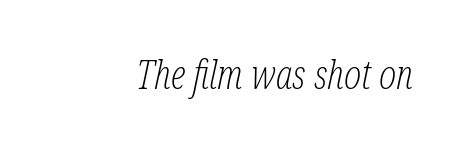
The image shows 40 px light, condensed serif type, italic (leaning right); set normal letter spacing, not underlined; low stroke contrast and a medium x-height.
